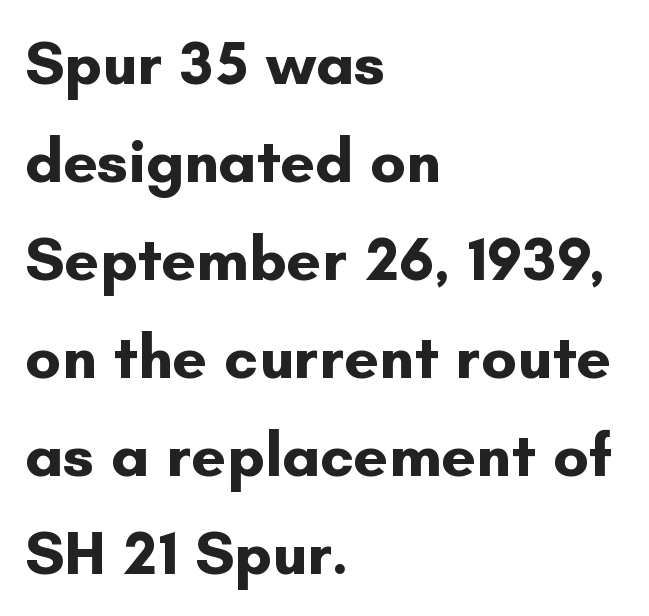
{"serif": "no", "italic": "no", "bold": "yes", "weight": "bold", "width": "normal", "stroke_contrast": "low", "x_height": "small", "monospaced": "no", "underline": "no", "align": "left", "line_spacing": "normal", "line_spacing_ratio": 1.58, "letter_spacing": "normal", "letter_spacing_em": 0.0, "glyph_px": 62}
